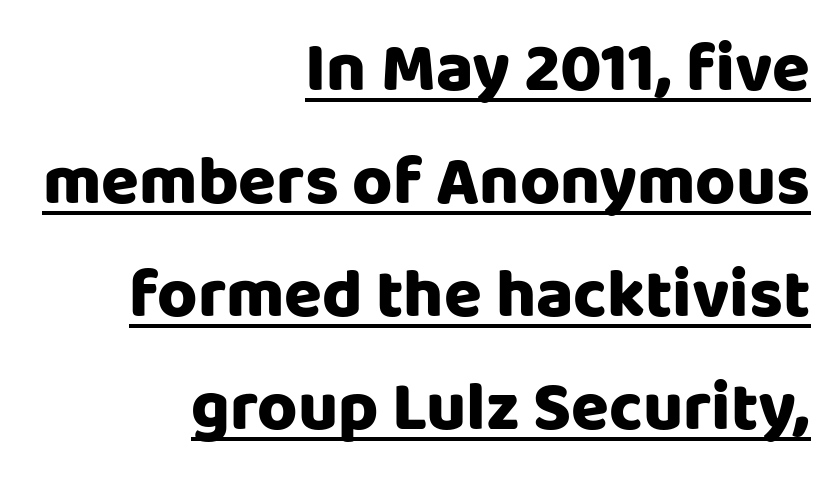
Q: Is the text bold? A: Yes.
Q: Is the text italic (slanted)? A: No, it is upright.
Q: Is the typeface a serif or a sans-serif typeface? A: Sans-serif.
Q: Is the text underlined? A: Yes.
Q: How is the paragraph aligned? A: Right-aligned.
Q: Is the spacing between letters normal or unusually wide? A: Normal.
Q: Is the spacing between lines tight, normal or loose? A: Normal.
Q: Width (condensed, normal, or wide)? A: Normal.
Q: Stroke contrast? A: Low.
Q: x-height? A: Large.
Q: Monospaced? A: No.
